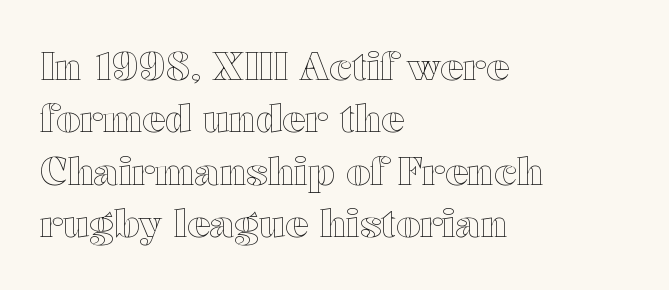
Compared with a centered layout, this one pins lines to the left instead. The lines sit at an ordinary, default distance from one another. Check under the words: just untouched page. Varying glyph widths throughout — classic text-font behaviour. Nobody touched the tracking dial on this one.
